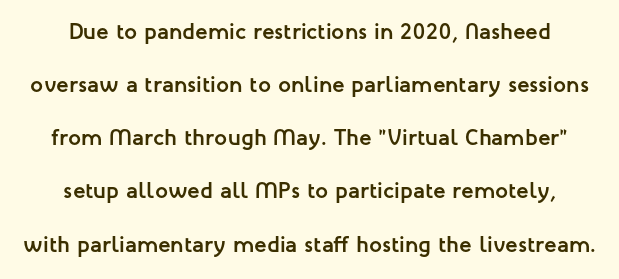
The letters stand upright; this is a roman face. Quick note: interline space is abundant. The glyphs are unaccompanied by any horizontal stroke below them. The letterforms sit shoulder to shoulder at normal distance.
